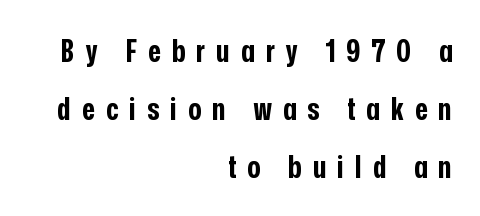
{"serif": "no", "italic": "no", "bold": "yes", "weight": "bold", "width": "condensed", "stroke_contrast": "low", "x_height": "medium", "monospaced": "no", "underline": "no", "align": "right", "line_spacing_ratio": 1.87, "letter_spacing": "wide", "letter_spacing_em": 0.36, "glyph_px": 31}
